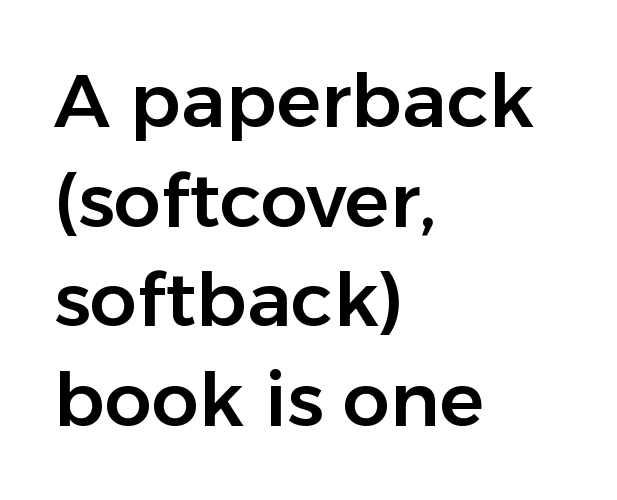
A typesetter would mark this as roman, not italic. Is the block centered? No — it sits flush against the left margin. Interline gaps are of average width in this sample. Look at the tracking — it's just the regular setting, nothing added. Decoration check: the copy has no underline.
